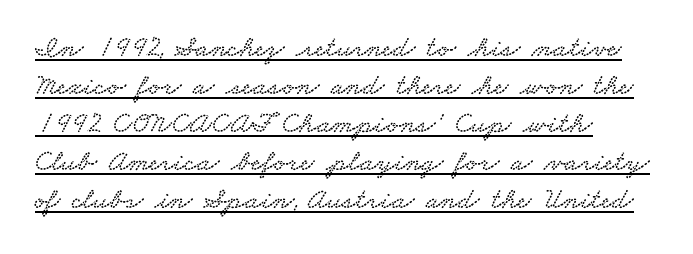
Is there an underline? Yes — a line sits under the letters. The line-height multiplier appears to be the usual default. Think of a printed novel: that variable character pitch is what you see here.
